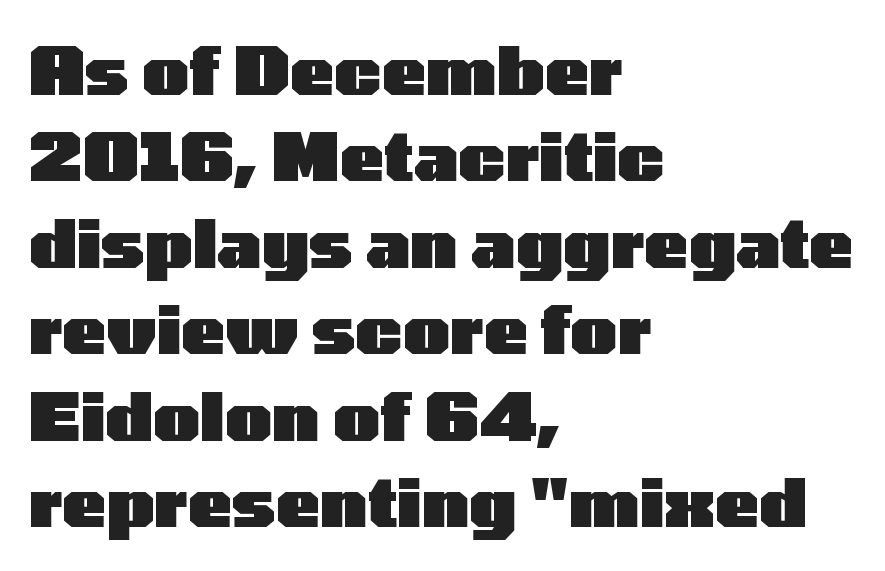
Classification — sans serif. The paragraph has a hard left edge and a soft right edge. Rendered with straight, roman letterforms. Clear beneath every line of the passage. Interline gaps are of average width in this sample. Looks like regular typesetting: each glyph gets only the width it needs.
